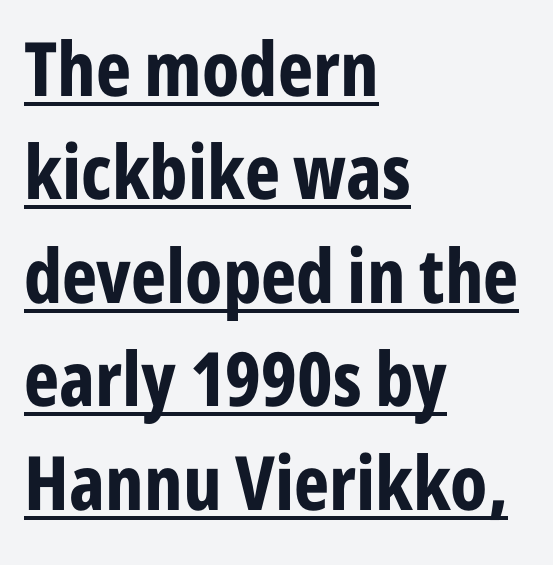
Q: Is the text bold? A: Yes.
Q: Is the text italic (slanted)? A: No, it is upright.
Q: Is the typeface a serif or a sans-serif typeface? A: Sans-serif.
Q: Is the text underlined? A: Yes.
Q: How is the paragraph aligned? A: Left-aligned.
Q: Is the spacing between letters normal or unusually wide? A: Normal.
Q: Is the spacing between lines tight, normal or loose? A: Normal.
Q: Width (condensed, normal, or wide)? A: Condensed.
Q: Stroke contrast? A: Low.
Q: x-height? A: Medium.
Q: Monospaced? A: No.
